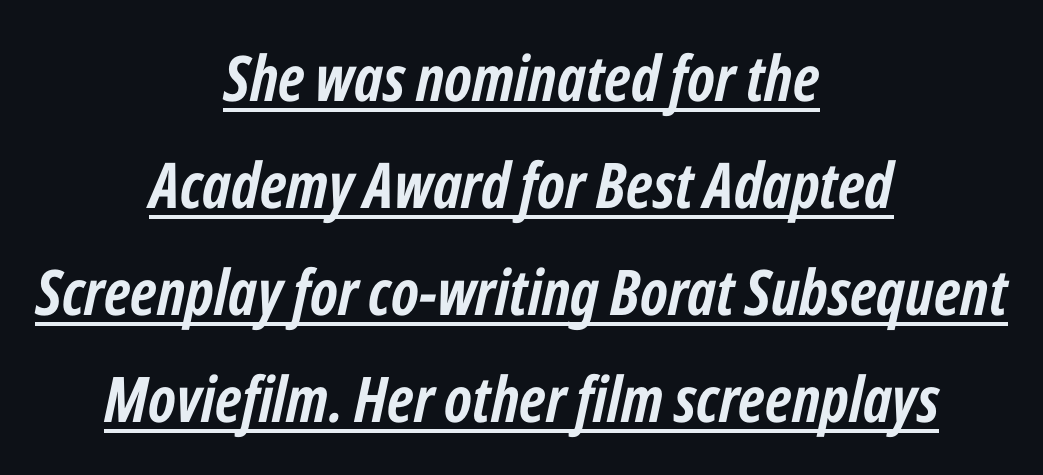
{"italic": "yes", "lean": "right", "slant_degrees": 12, "bold": "yes", "weight": "semibold", "width": "condensed", "stroke_contrast": "low", "x_height": "medium", "monospaced": "no", "underline": "yes", "align": "center", "line_spacing": "normal", "line_spacing_ratio": 1.7, "letter_spacing": "normal", "letter_spacing_em": 0.0, "glyph_px": 63}
